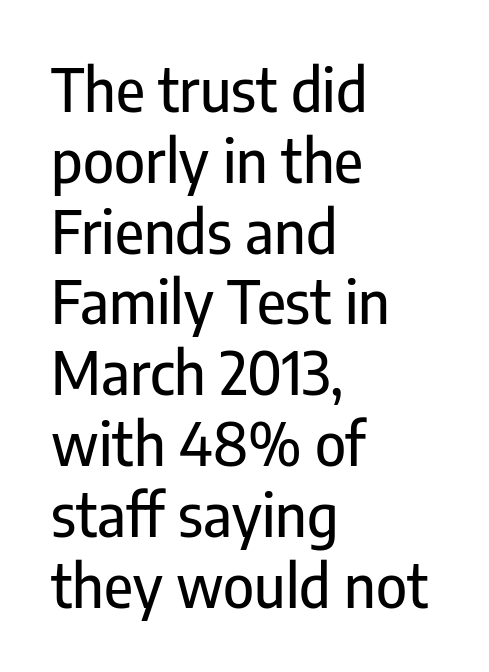
Character widths vary here, with narrow letters taking less room than wide ones. The setting favours the left margin, as ordinary paragraphs usually do. These lines were composed using upright roman letters. Standard letterfit; no display-style spreading of the glyphs.
